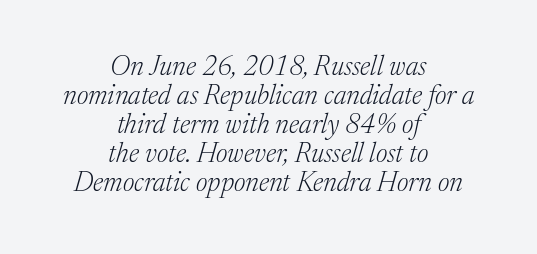
{"italic": "yes", "lean": "right", "slant_degrees": 17, "bold": "no", "underline": "no", "align": "center", "line_spacing": "tight", "line_spacing_ratio": 1.07, "letter_spacing": "normal", "letter_spacing_em": 0.0, "glyph_px": 27}
